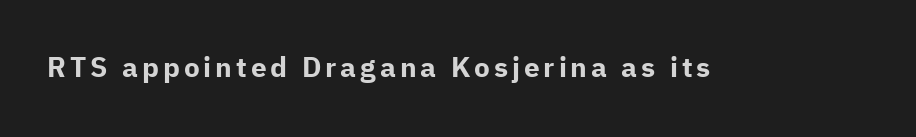
{"serif": "no", "italic": "no", "bold": "yes", "weight": "bold", "width": "normal", "stroke_contrast": "low", "x_height": "medium", "monospaced": "no", "underline": "no", "glyph_px": 28}
